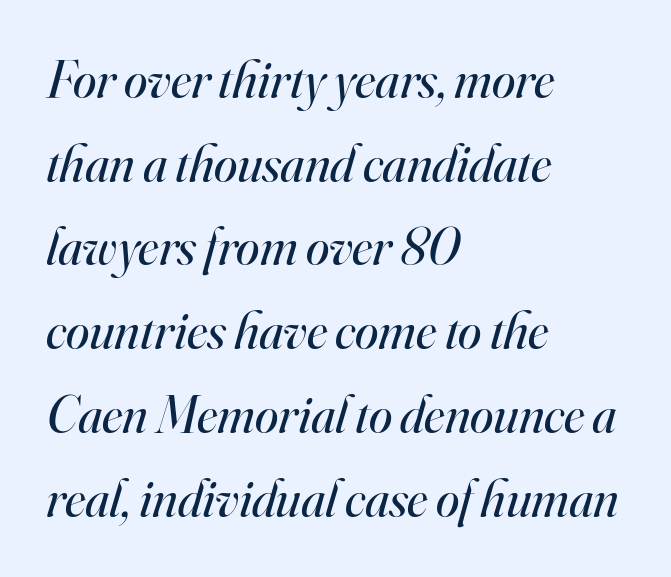
The image shows 53 px regular-weight serif type, italic (leaning right); set left-aligned, normal line spacing (1.58x), normal letter spacing, not underlined; high stroke contrast and a small x-height.
